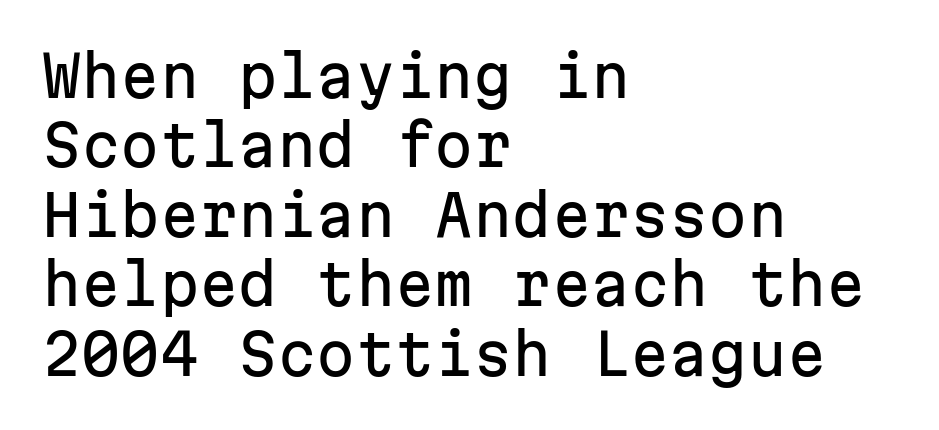
The image shows 56 px sans-serif type, upright, monospaced; set left-aligned, line spacing 1.24x, normal letter spacing, not underlined; low stroke contrast and a medium x-height.
